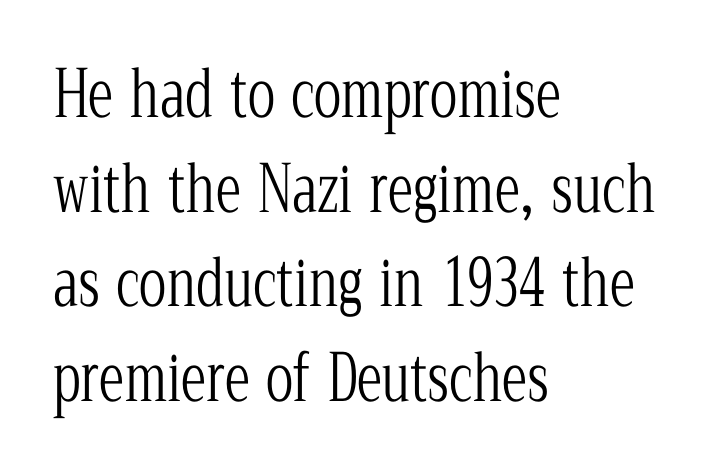
Q: Is the text bold? A: No.
Q: Is the text italic (slanted)? A: No, it is upright.
Q: Is the typeface a serif or a sans-serif typeface? A: Serif.
Q: Is the text underlined? A: No.
Q: How is the paragraph aligned? A: Left-aligned.
Q: Is the spacing between letters normal or unusually wide? A: Normal.
Q: Is the spacing between lines tight, normal or loose? A: Normal.
Q: Width (condensed, normal, or wide)? A: Condensed.
Q: Stroke contrast? A: Low.
Q: x-height? A: Medium.
Q: Monospaced? A: No.
